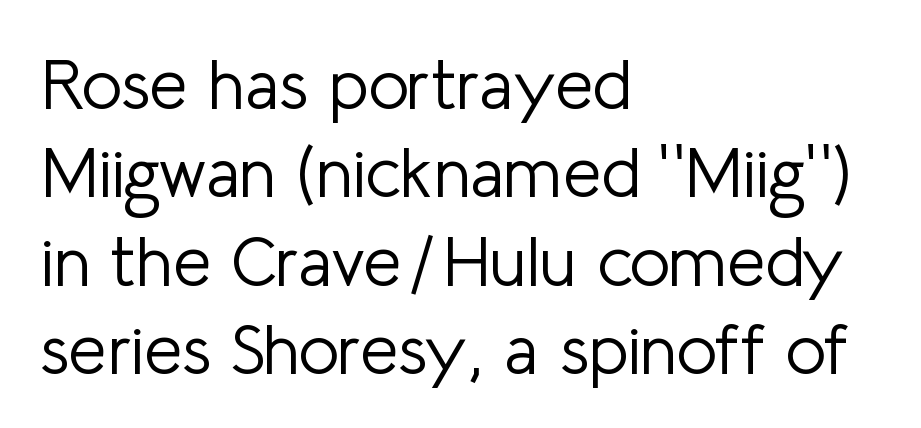
Does extra space separate the letters? No, they use regular spacing. Observe the absence of serifs on each vertical stroke in this sample. Normally led — the rows are evenly, conventionally spaced. Line starts are locked; line ends wander.
